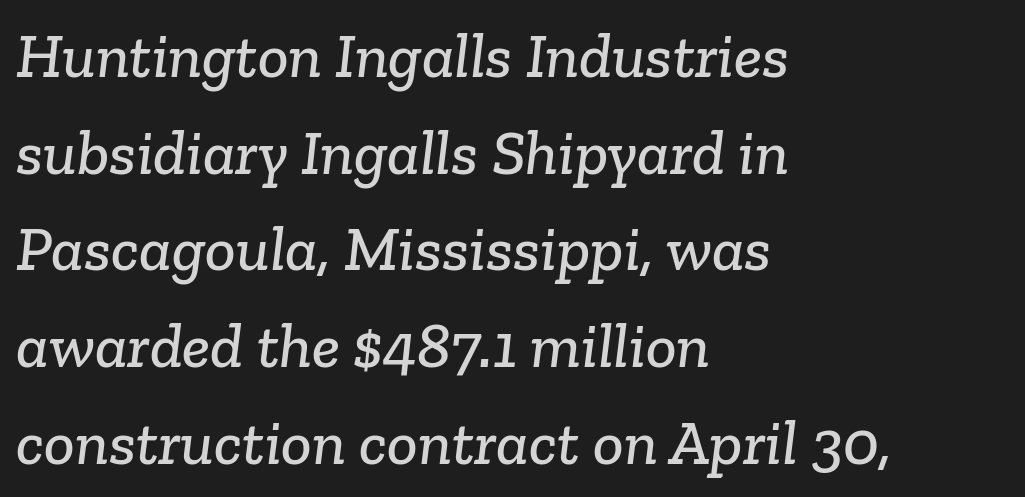
Q: Is the typeface a serif or a sans-serif typeface? A: Serif.
Q: Is the text underlined? A: No.
Q: How is the paragraph aligned? A: Left-aligned.
Q: Is the spacing between letters normal or unusually wide? A: Normal.
Q: Is the spacing between lines tight, normal or loose? A: Normal.
Q: Width (condensed, normal, or wide)? A: Normal.
Q: Stroke contrast? A: Low.
Q: x-height? A: Medium.
Q: Monospaced? A: No.
